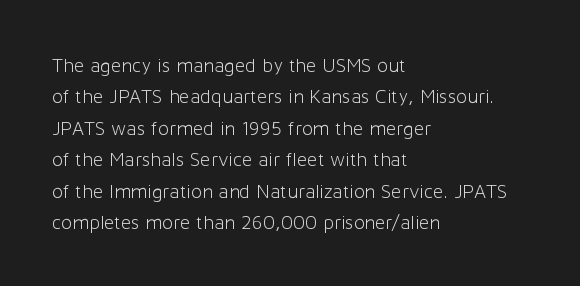
{"italic": "no", "bold": "no", "underline": "no", "align": "left", "line_spacing": "normal", "line_spacing_ratio": 1.57, "letter_spacing": "normal", "letter_spacing_em": 0.0, "glyph_px": 20}
